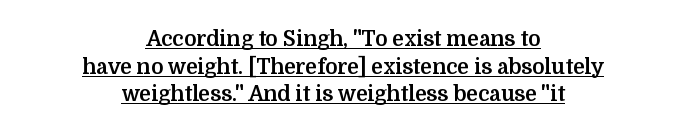
In terms of posture, this sample is upright. Leading matches the norm, producing a regular column. This rendering features underlined lettering. In CSS terms this would be text-align: center.
